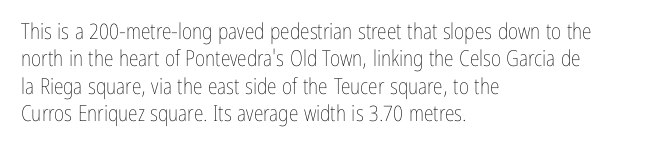
Q: Is the text bold? A: No.
Q: Is the text italic (slanted)? A: No, it is upright.
Q: Is the text underlined? A: No.
Q: How is the paragraph aligned? A: Left-aligned.
Q: Is the spacing between letters normal or unusually wide? A: Normal.
